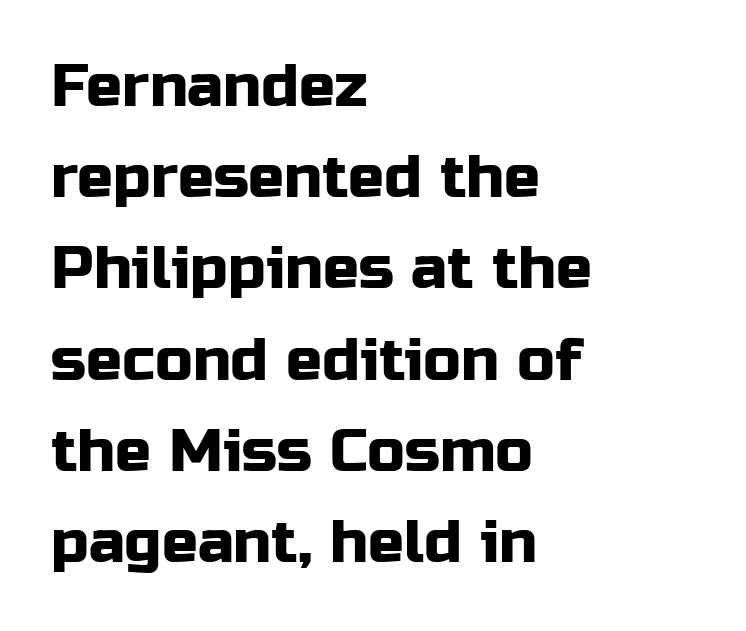
{"serif": "no", "italic": "no", "width": "normal", "stroke_contrast": "low", "x_height": "medium", "monospaced": "no", "underline": "no", "align": "left", "line_spacing": "normal", "line_spacing_ratio": 1.52, "letter_spacing": "normal", "letter_spacing_em": 0.0, "glyph_px": 60}
